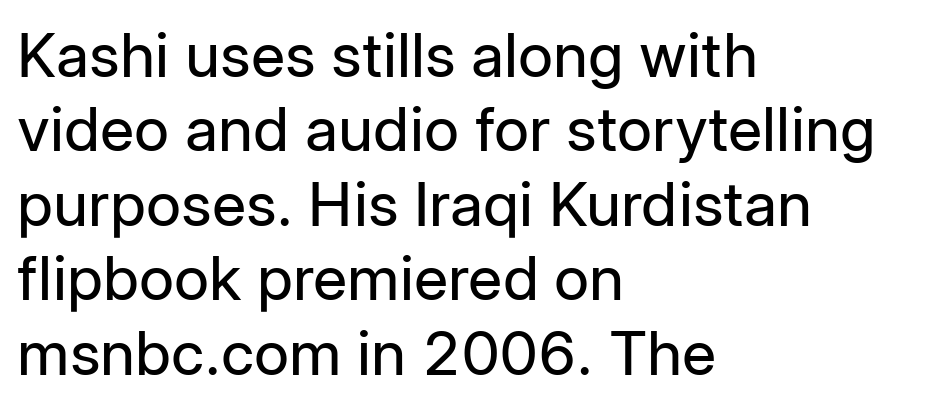
If you drew a line through each stem, it would be perfectly vertical. These lines stack with their left ends in a neat column. Check where the strokes stop: nothing finishes them off — pure sans. Rule under the text: the space is simply empty. Spacing verdict: proportional, widths tailored to each character.
